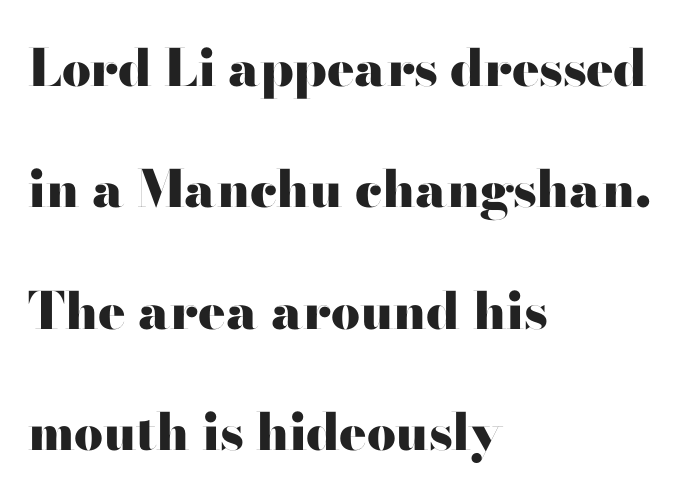
Q: Is the text bold? A: Yes.
Q: Is the text italic (slanted)? A: No, it is upright.
Q: Is the typeface a serif or a sans-serif typeface? A: Sans-serif.
Q: Is the text underlined? A: No.
Q: How is the paragraph aligned? A: Left-aligned.
Q: Is the spacing between letters normal or unusually wide? A: Normal.
Q: Is the spacing between lines tight, normal or loose? A: Loose.
Q: Width (condensed, normal, or wide)? A: Wide.
Q: Stroke contrast? A: High.
Q: x-height? A: Small.
Q: Monospaced? A: No.
